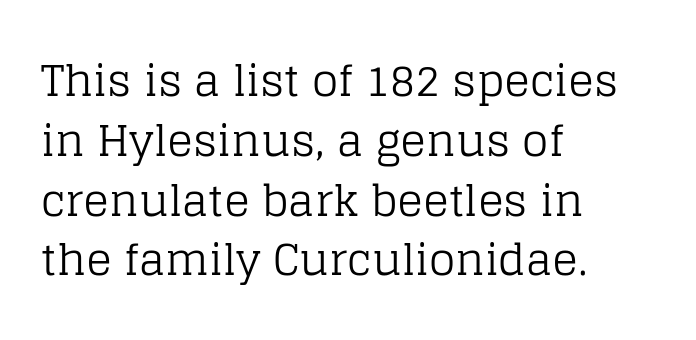
Q: Is the text bold? A: No.
Q: Is the text italic (slanted)? A: No, it is upright.
Q: Is the typeface a serif or a sans-serif typeface? A: Serif.
Q: Is the text underlined? A: No.
Q: How is the paragraph aligned? A: Left-aligned.
Q: Is the spacing between letters normal or unusually wide? A: Normal.
Q: Is the spacing between lines tight, normal or loose? A: Normal.
Q: Width (condensed, normal, or wide)? A: Normal.
Q: Stroke contrast? A: Low.
Q: x-height? A: Large.
Q: Monospaced? A: No.
